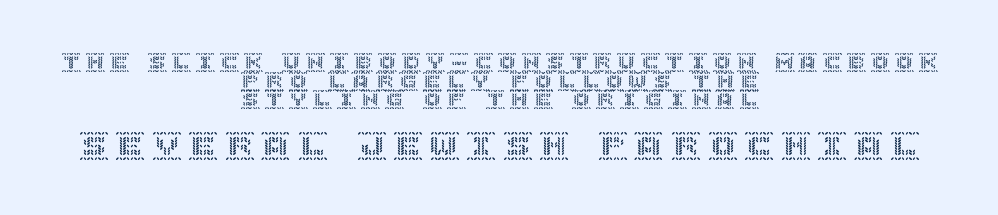
{"italic": "no", "width": "normal", "x_height": "large", "underline": "no", "align": "center", "line_spacing": "tight", "line_spacing_ratio": 0.98, "letter_spacing": "wide", "letter_spacing_em": 0.26, "larger_block": "second", "size_ratio": 1.53, "glyph_px": 29}
